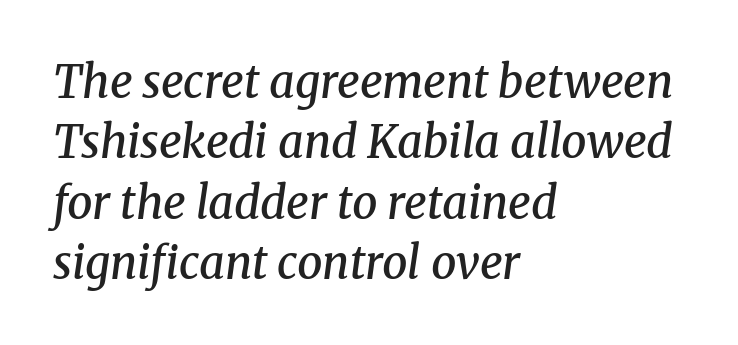
The image shows 45 px semibold serif type, italic (leaning right); set left-aligned, normal line spacing (1.34x), normal letter spacing, not underlined; medium stroke contrast and a medium x-height.
